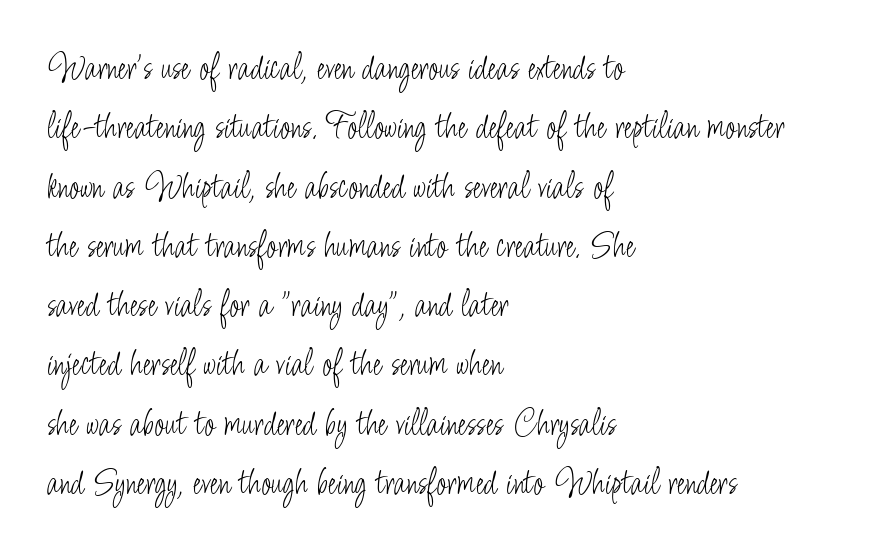
The image shows 38 px light, condensed sans-serif type; set left-aligned, normal line spacing (1.56x), normal letter spacing, not underlined; low stroke contrast and a small x-height.
